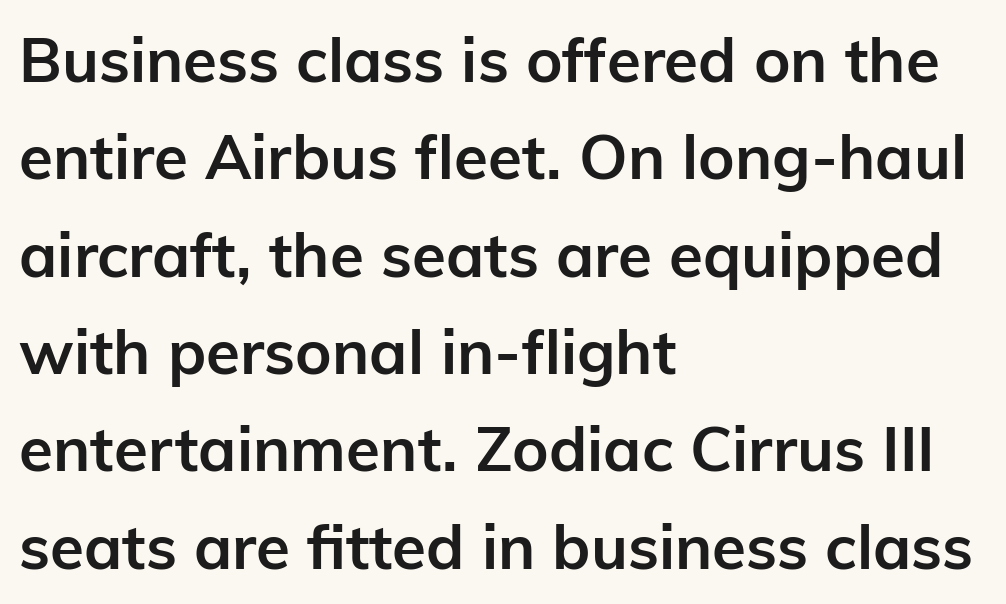
Q: Is the text bold? A: Yes.
Q: Is the text italic (slanted)? A: No, it is upright.
Q: Is the typeface a serif or a sans-serif typeface? A: Sans-serif.
Q: Is the text underlined? A: No.
Q: How is the paragraph aligned? A: Left-aligned.
Q: Is the spacing between letters normal or unusually wide? A: Normal.
Q: Is the spacing between lines tight, normal or loose? A: Normal.
Q: Width (condensed, normal, or wide)? A: Normal.
Q: Stroke contrast? A: Low.
Q: x-height? A: Medium.
Q: Monospaced? A: No.
